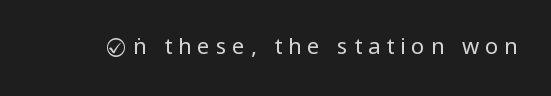
Q: Is the text bold? A: No.
Q: Is the text italic (slanted)? A: No, it is upright.
Q: Is the text underlined? A: No.
Q: Is the spacing between letters normal or unusually wide? A: Unusually wide.
